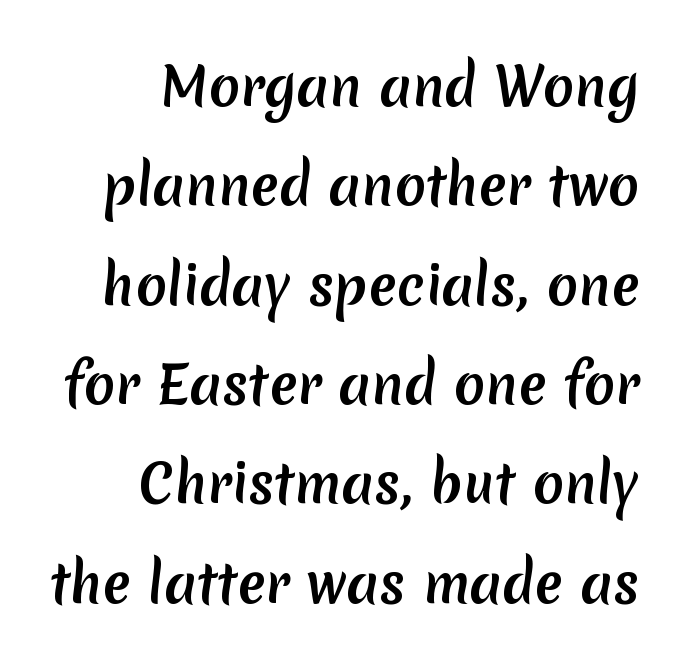
Look at the bottom of the vertical strokes: they stop flat, with no serifs. The rendering uses natural spacing where letterforms have individual widths. As a designer I'd log this as weight 700, bold. The line-height multiplier appears high, well above default. A student would call this right alignment; a typographer would say flush right, rag left.
